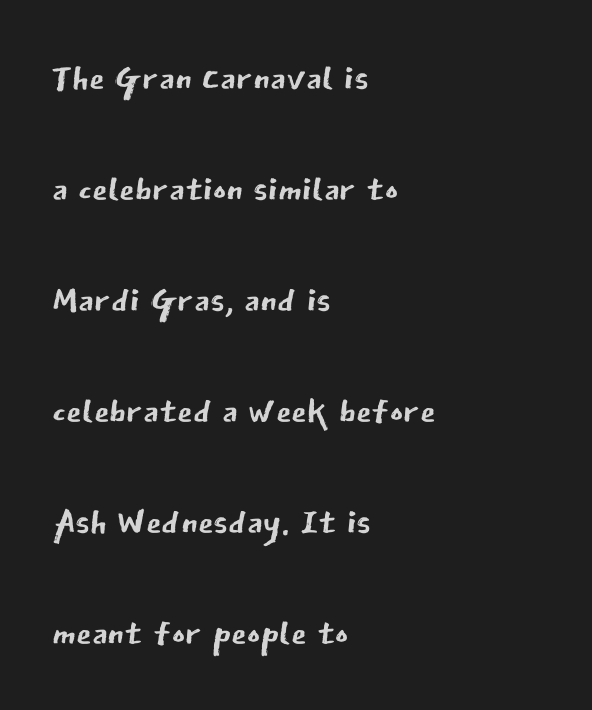
The image shows 50 px regular-weight sans-serif type, upright; set left-aligned, loose line spacing (2.22x), normal letter spacing, not underlined; low stroke contrast and a medium x-height.
